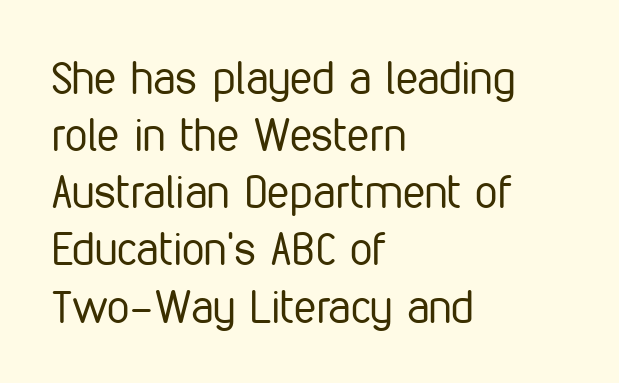
{"serif": "no", "italic": "no", "bold": "no", "weight": "regular", "width": "condensed", "stroke_contrast": "low", "x_height": "medium", "monospaced": "no", "underline": "no", "align": "left", "line_spacing": "normal", "line_spacing_ratio": 1.27, "letter_spacing": "normal", "letter_spacing_em": 0.0, "glyph_px": 45}
